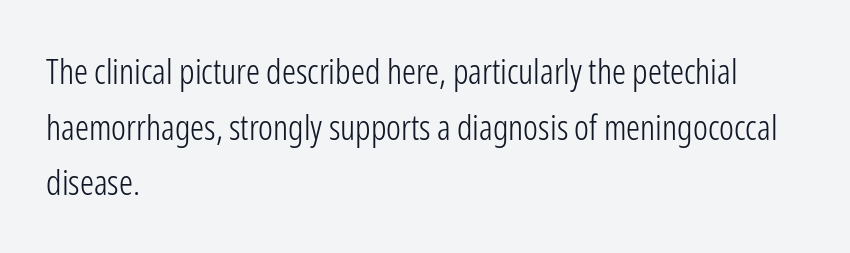
The image shows 35 px light, condensed sans-serif type, upright; set left-aligned, normal line spacing (1.59x), normal letter spacing, not underlined; low stroke contrast and a medium x-height.
